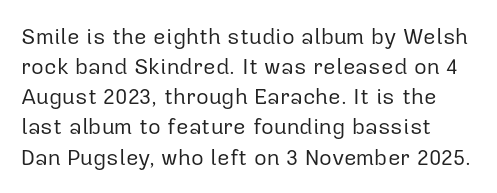
Q: Is the text bold? A: No.
Q: Is the text italic (slanted)? A: No, it is upright.
Q: Is the text underlined? A: No.
Q: Is the spacing between letters normal or unusually wide? A: Normal.
Q: Is the spacing between lines tight, normal or loose? A: Normal.
